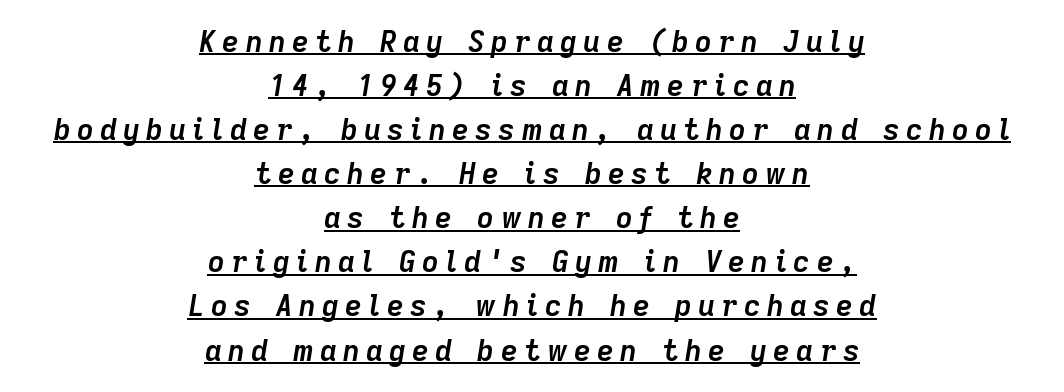
Q: Is the text bold? A: Yes.
Q: Is the text italic (slanted)? A: Yes, it leans right by about 9 degrees.
Q: Is the text underlined? A: Yes.
Q: How is the paragraph aligned? A: Centered.
Q: Is the spacing between letters normal or unusually wide? A: Unusually wide.
Q: Is the spacing between lines tight, normal or loose? A: Normal.
Q: Width (condensed, normal, or wide)? A: Normal.
Q: Stroke contrast? A: Low.
Q: x-height? A: Medium.
Q: Monospaced? A: No.
